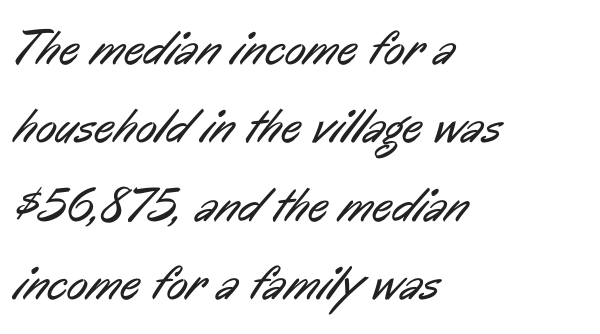
The image shows 49 px regular-weight, condensed sans-serif type; set left-aligned, normal line spacing (1.6x), normal letter spacing, not underlined; low stroke contrast and a medium x-height.
